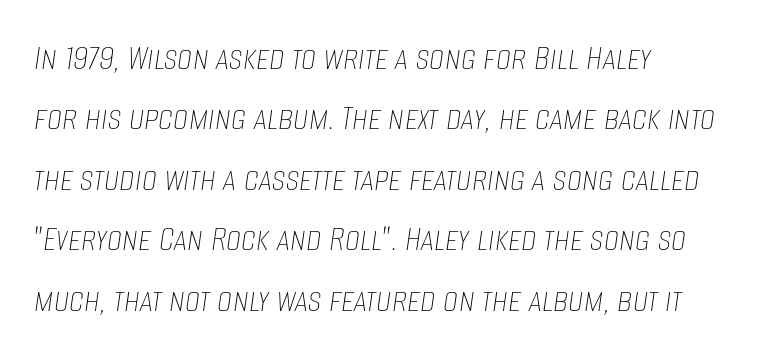
The image shows 38 px thin, condensed type, italic (leaning right); set left-aligned, normal line spacing (1.59x), normal letter spacing, not underlined; low stroke contrast and a large x-height.
